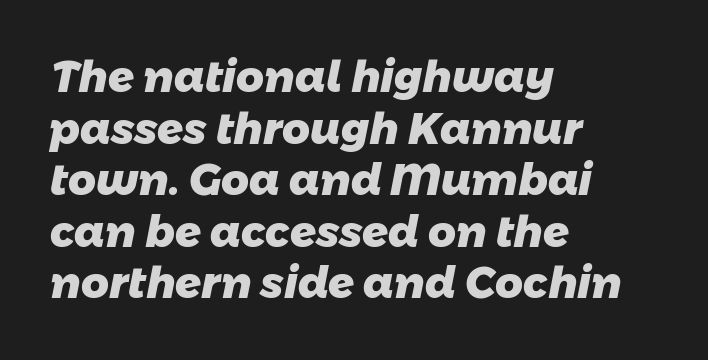
{"serif": "no", "bold": "yes", "weight": "heavy", "width": "normal", "stroke_contrast": "low", "x_height": "medium", "monospaced": "no", "underline": "no", "align": "left", "line_spacing_ratio": 1.2, "letter_spacing": "normal", "letter_spacing_em": 0.0, "glyph_px": 43}
